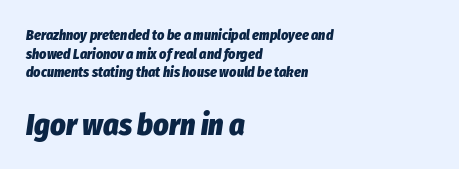
The image shows 30 px heavy, condensed type, italic (leaning right); set left-aligned, normal line spacing (1.33x), normal letter spacing, not underlined; the second (bottom) block is 2.14x larger; low stroke contrast and a medium x-height.
